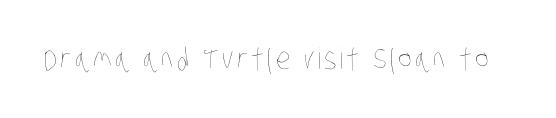
Q: Is the text bold? A: No.
Q: Is the text underlined? A: No.
Q: Width (condensed, normal, or wide)? A: Condensed.
Q: Stroke contrast? A: Low.
Q: x-height? A: Large.
Q: Monospaced? A: No.
